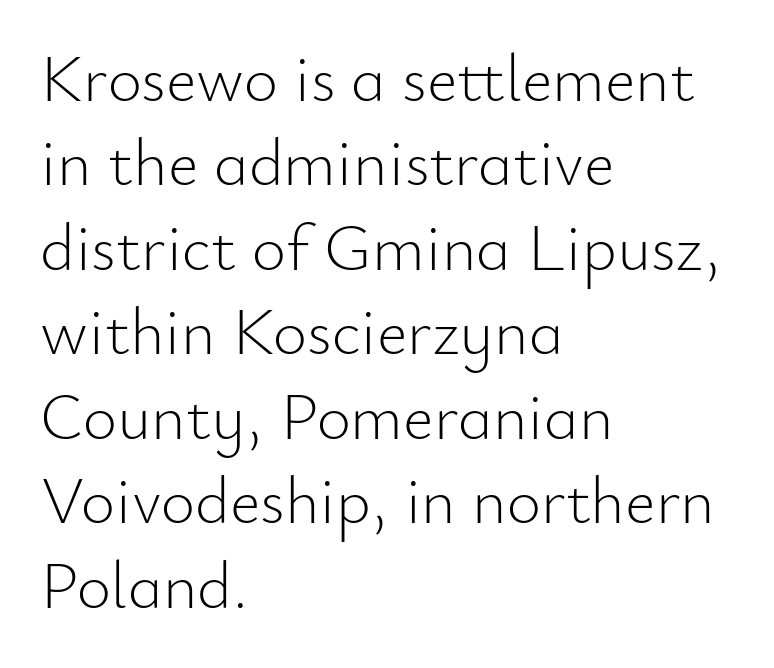
Q: Is the text bold? A: No.
Q: Is the text italic (slanted)? A: No, it is upright.
Q: Is the typeface a serif or a sans-serif typeface? A: Sans-serif.
Q: Is the text underlined? A: No.
Q: How is the paragraph aligned? A: Left-aligned.
Q: Is the spacing between letters normal or unusually wide? A: Normal.
Q: Is the spacing between lines tight, normal or loose? A: Normal.
Q: Width (condensed, normal, or wide)? A: Normal.
Q: Stroke contrast? A: Low.
Q: x-height? A: Small.
Q: Monospaced? A: No.
